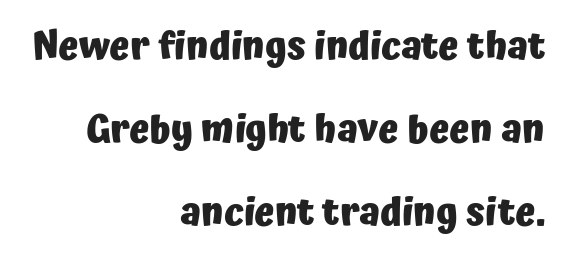
The image shows 38 px heavy sans-serif type, upright; set right-aligned, loose line spacing (2.18x), normal letter spacing, not underlined; low stroke contrast and a medium x-height.
